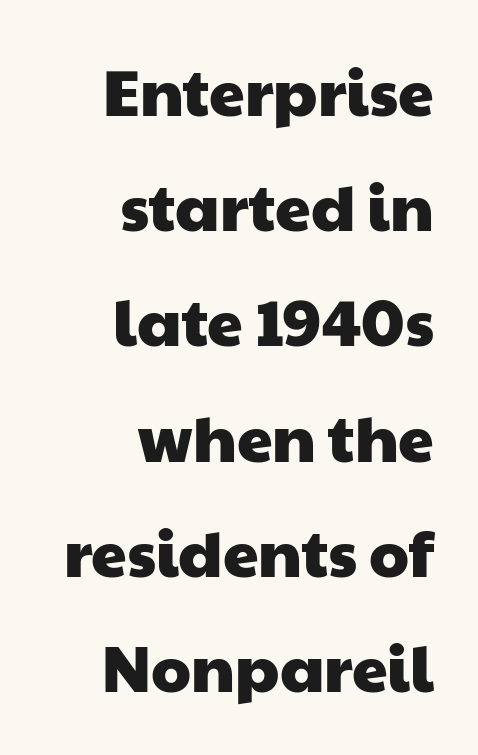
{"serif": "no", "width": "wide", "stroke_contrast": "low", "x_height": "medium", "monospaced": "no", "underline": "no", "align": "right", "line_spacing_ratio": 1.8, "letter_spacing": "normal", "letter_spacing_em": 0.0, "glyph_px": 64}
